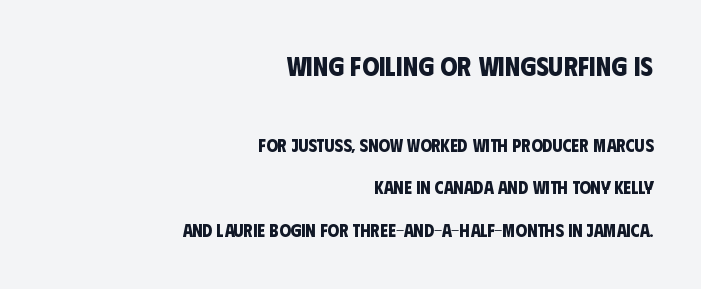
{"bold": "yes", "underline": "no", "align": "right", "line_spacing": "loose", "line_spacing_ratio": 2.35, "letter_spacing": "normal", "letter_spacing_em": 0.0, "larger_block": "first", "size_ratio": 1.5, "glyph_px": 27}
